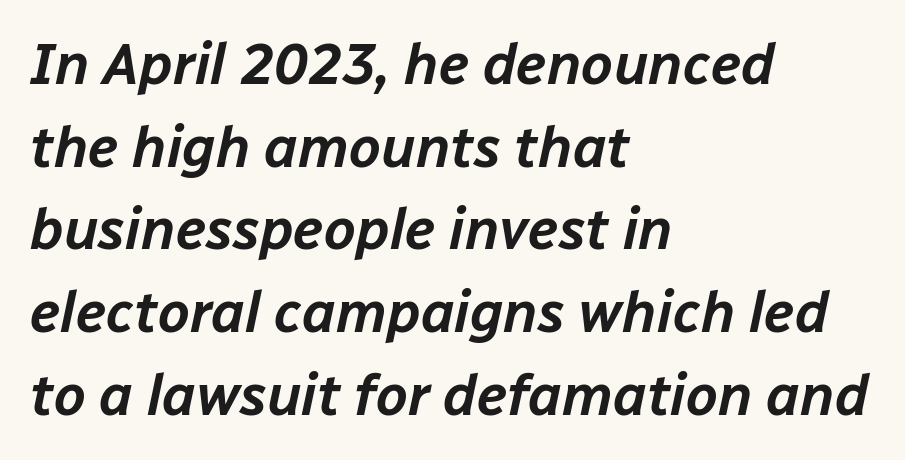
Observe the lean: these are italic letterforms. Looks like regular typesetting: each glyph gets only the width it needs. Vertically, the passage feels balanced, rows spaced as you'd expect. The passage shown is not underscored anywhere. This rendering leaves character spacing at its baseline value. Left-aligned paragraph, ragged on the right.
